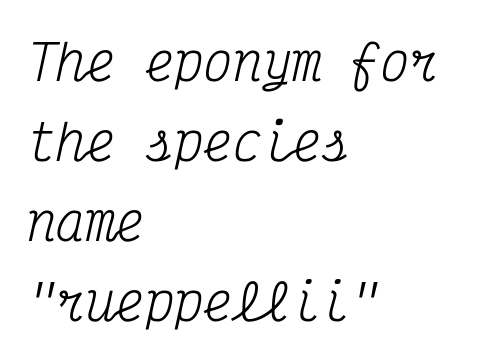
The passage shown is not underscored anywhere. Casual observation: everything's shoved over to the left. Stems here are at most as thick as an everyday book face. The typography opts for an oblique posture over an upright one. The glyphs in this specimen are seriffed. Rows of type keep a routine distance in the vertical direction.
